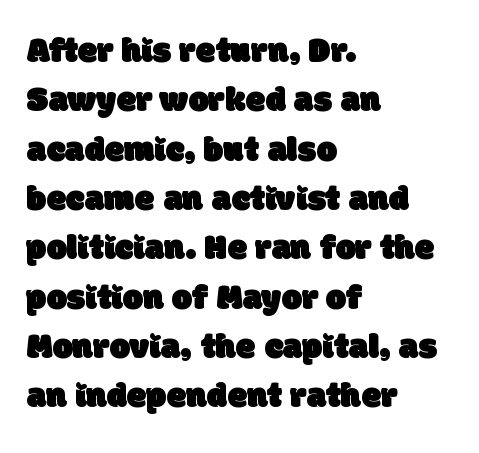
Q: Is the typeface a serif or a sans-serif typeface? A: Sans-serif.
Q: Is the text underlined? A: No.
Q: How is the paragraph aligned? A: Left-aligned.
Q: Is the spacing between letters normal or unusually wide? A: Normal.
Q: Is the spacing between lines tight, normal or loose? A: Normal.
Q: Width (condensed, normal, or wide)? A: Normal.
Q: Stroke contrast? A: Low.
Q: x-height? A: Large.
Q: Monospaced? A: No.
